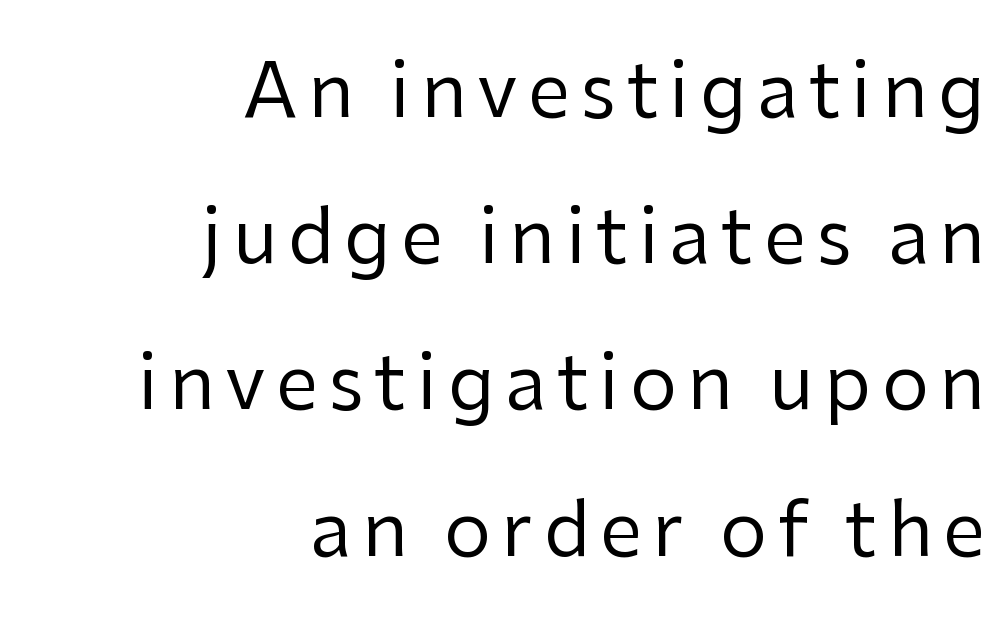
Q: Is the text bold? A: No.
Q: Is the text italic (slanted)? A: No, it is upright.
Q: Is the typeface a serif or a sans-serif typeface? A: Sans-serif.
Q: Is the text underlined? A: No.
Q: How is the paragraph aligned? A: Right-aligned.
Q: Is the spacing between lines tight, normal or loose? A: Loose.
Q: Width (condensed, normal, or wide)? A: Normal.
Q: Stroke contrast? A: Low.
Q: x-height? A: Medium.
Q: Monospaced? A: No.
